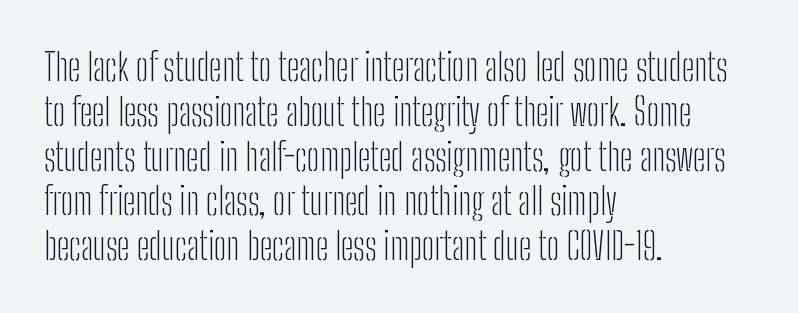
{"serif": "no", "italic": "no", "bold": "no", "weight": "light", "width": "condensed", "stroke_contrast": "low", "x_height": "medium", "monospaced": "no", "underline": "no", "align": "left", "line_spacing_ratio": 1.21, "letter_spacing": "normal", "letter_spacing_em": 0.0, "glyph_px": 37}
